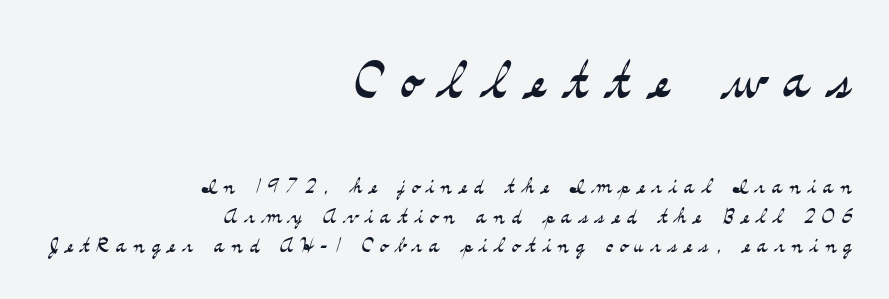
The emphasis by scale lands on block number one, above. Between one letter and the next there's a generous, obvious gap. Stroke thickness stays within the range of a standard reading face or lighter. This sample trades vertical openness for compactness between lines. Serifs: yes, visible at the terminals of the letterforms.
